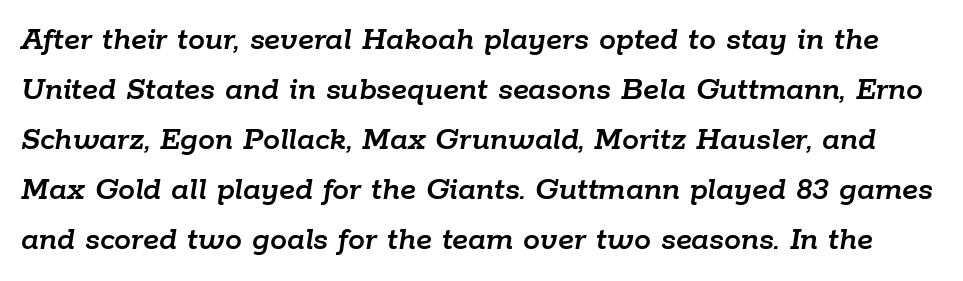
{"italic": "yes", "lean": "right", "slant_degrees": 9, "width": "normal", "stroke_contrast": "low", "x_height": "medium", "monospaced": "no", "underline": "no", "line_spacing": "normal", "line_spacing_ratio": 1.47, "letter_spacing": "normal", "letter_spacing_em": 0.0, "glyph_px": 34}
